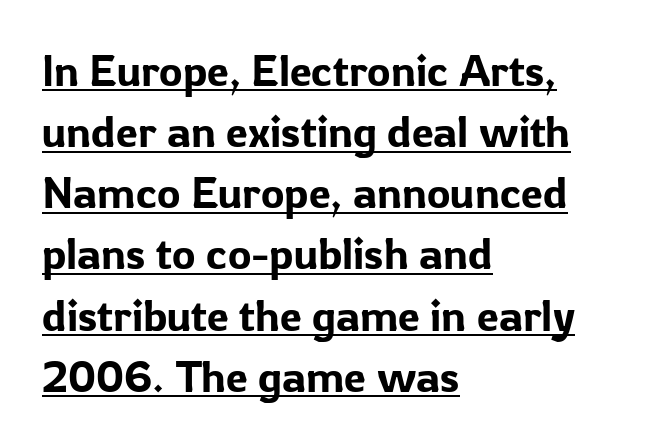
{"serif": "no", "italic": "no", "width": "normal", "stroke_contrast": "low", "x_height": "medium", "monospaced": "no", "underline": "yes", "align": "left", "line_spacing": "normal", "line_spacing_ratio": 1.39, "letter_spacing": "normal", "letter_spacing_em": 0.0, "glyph_px": 44}
